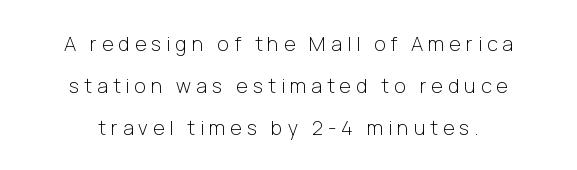
Compared with a typical body face, this is equally light or lighter still. A bare baseline throughout the passage. The lettering stays uniformly vertical, giving the passage a roman look. What stands out about the letter spacing? Its width — letters are far apart. Which margin do the lines hug? Neither — every line sits in the middle.
